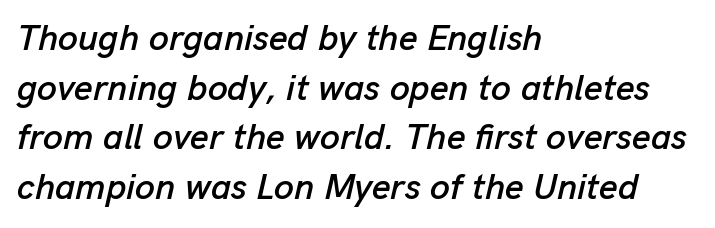
{"italic": "yes", "lean": "right", "slant_degrees": 13, "width": "normal", "stroke_contrast": "low", "x_height": "medium", "monospaced": "no", "underline": "no", "align": "left", "line_spacing": "normal", "line_spacing_ratio": 1.38, "letter_spacing": "normal", "letter_spacing_em": 0.0, "glyph_px": 36}
